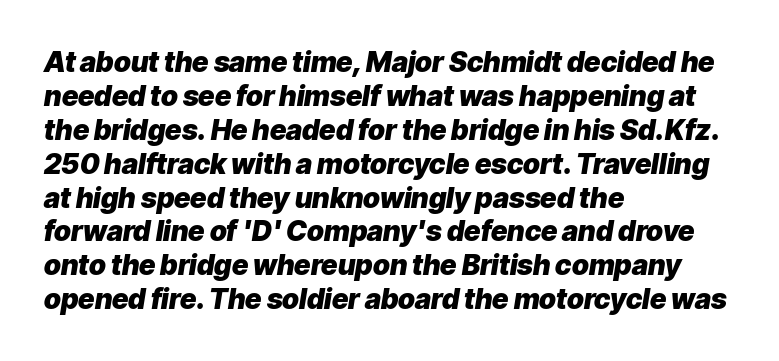
{"italic": "yes", "lean": "right", "slant_degrees": 9, "bold": "yes", "weight": "heavy", "width": "normal", "stroke_contrast": "low", "x_height": "medium", "monospaced": "no", "underline": "no", "align": "left", "line_spacing_ratio": 1.21, "letter_spacing": "normal", "letter_spacing_em": 0.0, "glyph_px": 28}
